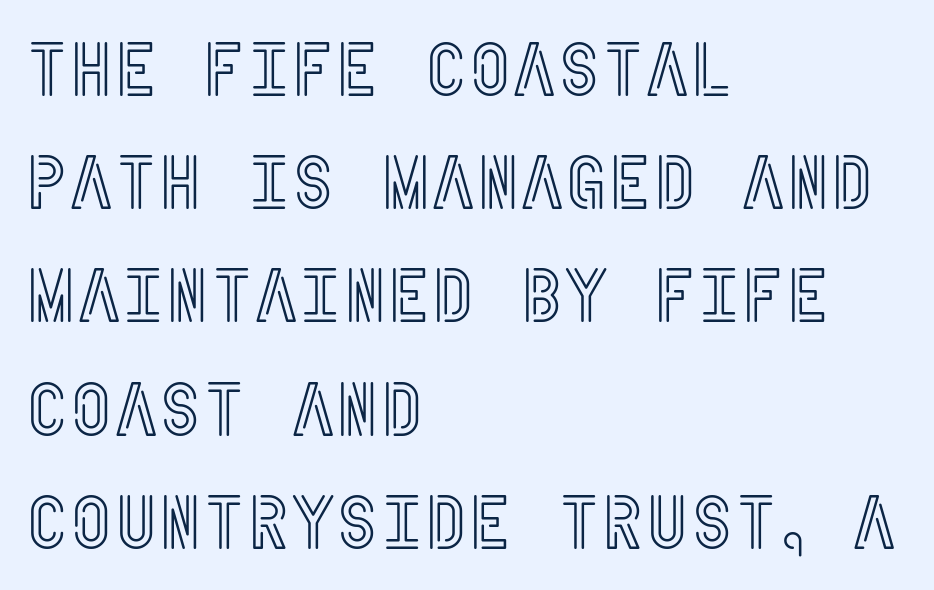
{"italic": "no", "width": "condensed", "x_height": "large", "underline": "no", "align": "left", "line_spacing": "normal", "line_spacing_ratio": 1.49, "letter_spacing": "normal", "letter_spacing_em": 0.0, "glyph_px": 76}
